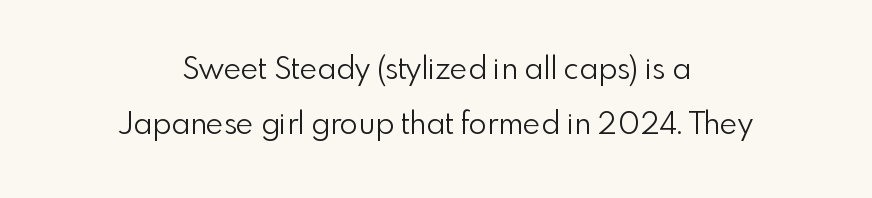
{"serif": "no", "italic": "no", "bold": "no", "weight": "light", "width": "normal", "x_height": "small", "monospaced": "no", "underline": "no", "align": "center", "line_spacing_ratio": 1.85, "letter_spacing": "normal", "letter_spacing_em": 0.0, "glyph_px": 30}
